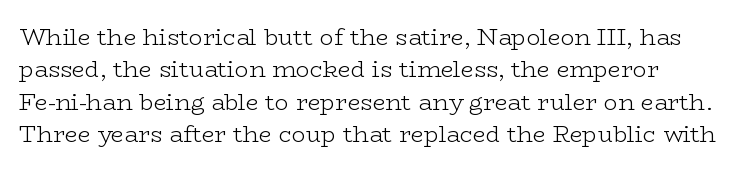
The image shows 23 px text type, upright; set normal line spacing (1.41x), normal letter spacing, not underlined.
